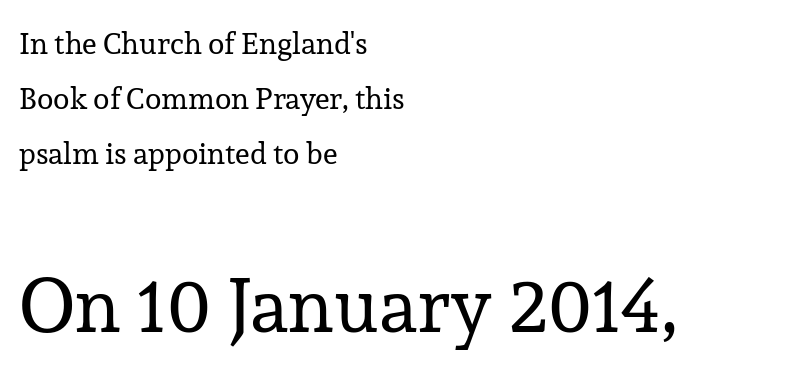
The image shows 76 px regular-weight serif type, upright; set left-aligned, line spacing 1.83x, normal letter spacing, not underlined; the second (bottom) block is 2.53x larger; low stroke contrast and a medium x-height.
